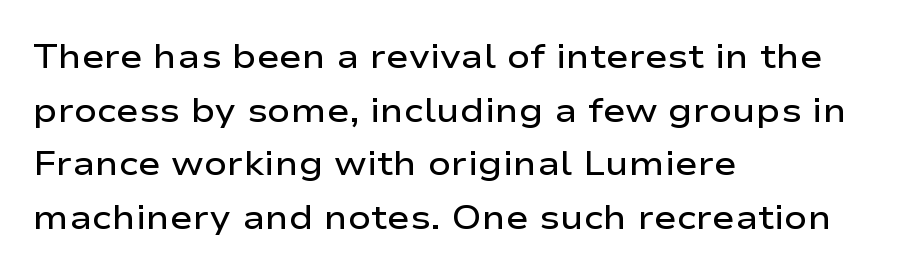
The image shows 34 px semibold, wide sans-serif type, upright; set left-aligned, normal line spacing (1.58x), normal letter spacing, not underlined; low stroke contrast and a medium x-height.
